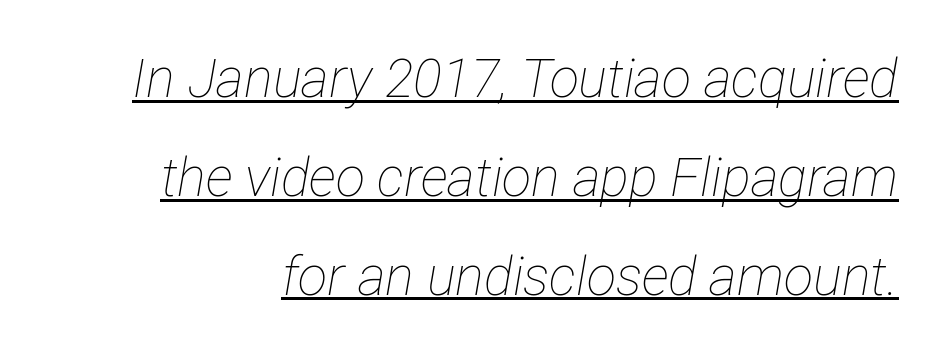
{"italic": "yes", "lean": "right", "slant_degrees": 12, "bold": "no", "weight": "thin", "width": "condensed", "stroke_contrast": "low", "x_height": "medium", "monospaced": "no", "underline": "yes", "line_spacing_ratio": 1.83, "letter_spacing": "normal", "letter_spacing_em": 0.0, "glyph_px": 54}
